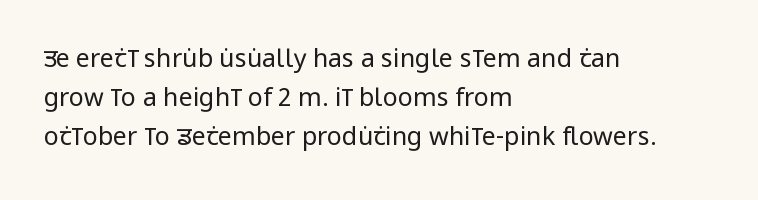
The space between consecutive lines is moderate. In terms of letterspacing, this is plain default setting. This rendering features lettering with no underline. Is the stroke heavy? The answer is a plain regular-or-lighter.
